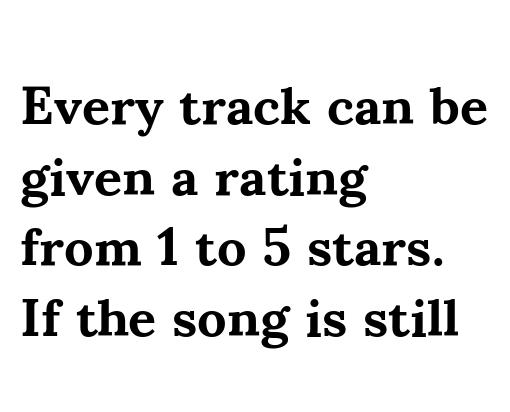
{"serif": "yes", "italic": "no", "bold": "yes", "weight": "bold", "width": "normal", "stroke_contrast": "medium", "x_height": "small", "monospaced": "no", "underline": "no", "align": "left", "line_spacing": "normal", "line_spacing_ratio": 1.31, "letter_spacing": "normal", "letter_spacing_em": 0.0, "glyph_px": 54}
